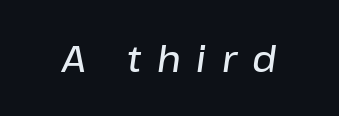
Tracking value appears strongly positive — letters spread wide. A typesetter would mark this as italic. Stems and bowls a touch heavier than normal — semibold. Spacing verdict: proportional, widths tailored to each character. Quick note: underline off.
